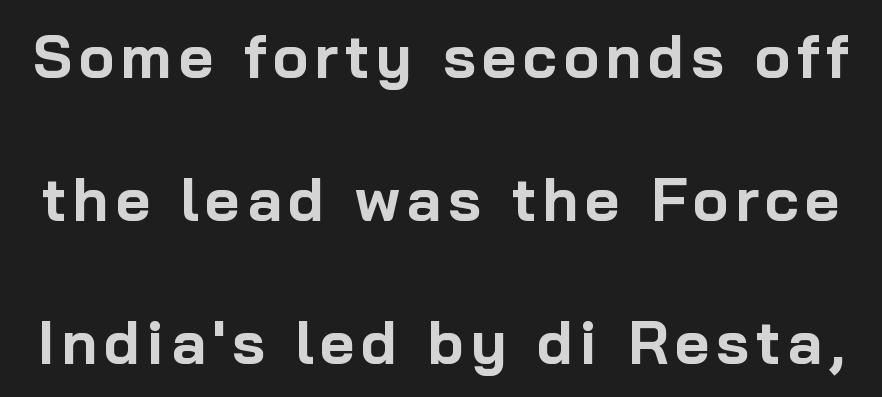
The glyphs in this specimen are sans serif. A clean baseline with only descenders dipping below it. Heavy, bold letterforms. Quick note: interline space is abundant.
